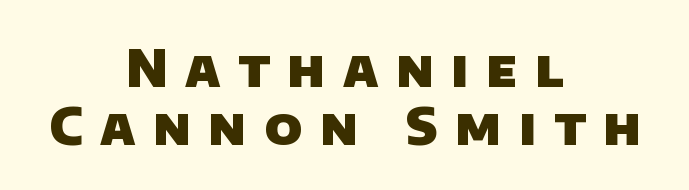
{"serif": "no", "bold": "yes", "weight": "heavy", "width": "normal", "stroke_contrast": "low", "x_height": "large", "monospaced": "no", "underline": "no", "align": "center", "line_spacing": "tight", "line_spacing_ratio": 1.11, "letter_spacing": "wide", "letter_spacing_em": 0.34, "glyph_px": 52}
